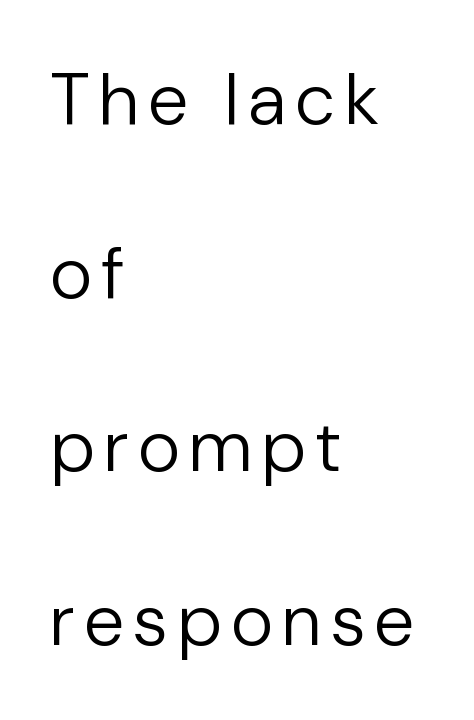
The passage is arranged the way most books set body copy — flush left. The area under the type is left untouched. This is sans-serif lettering, the kind often seen on screens and signage. Is the stroke heavy? The answer is a plain regular-or-lighter. A roman cut, with each character standing at attention. Each letter keeps its own natural width here, so spacing adapts to shape.
